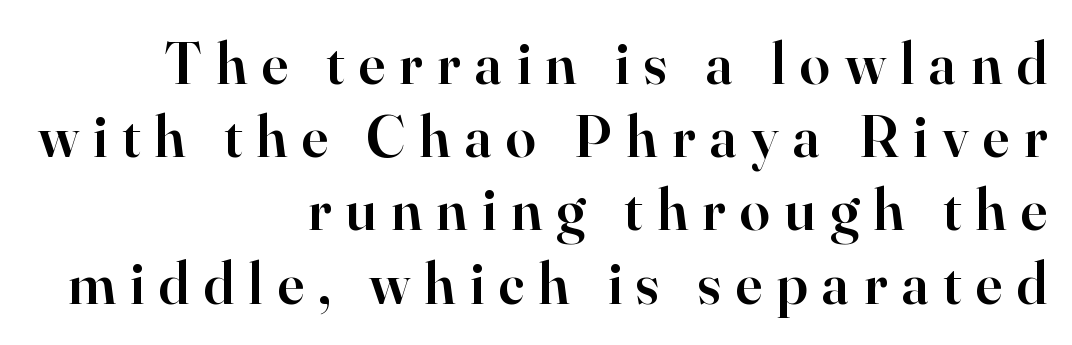
In terms of weight, the rendering is demibold, just under bold. Quick note: underline off. Observe the wide spacing: letters keep a clear distance from each other. The type family on display is of the serif kind.
